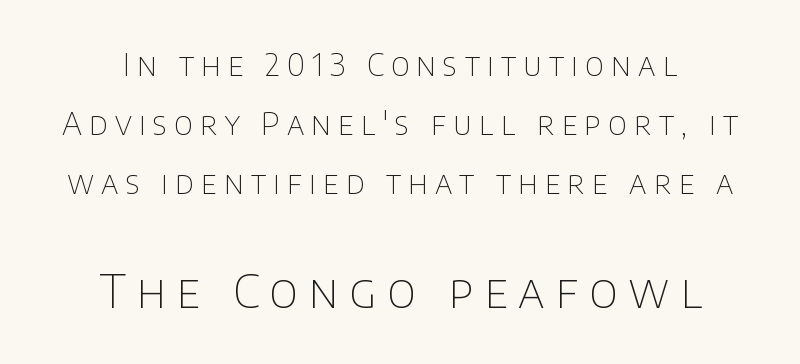
The image shows 47 px thin sans-serif type, upright; set centered, loose line spacing (1.91x), unusually wide letter spacing (+0.23 em), not underlined; the second (bottom) block is 1.52x larger; low stroke contrast and a large x-height.
